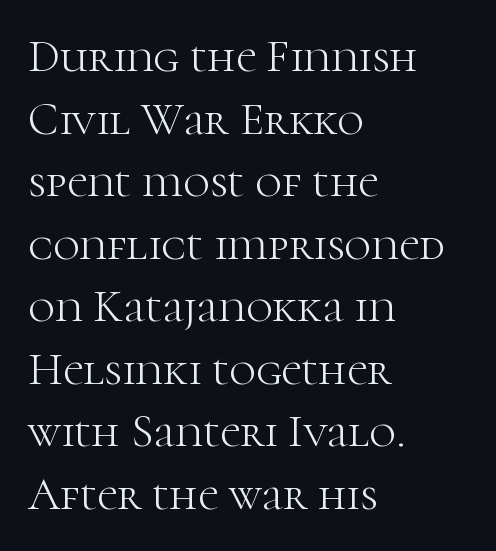
{"serif": "yes", "italic": "no", "bold": "no", "weight": "light", "width": "normal", "stroke_contrast": "high", "x_height": "medium", "monospaced": "no", "underline": "no", "align": "left", "line_spacing": "normal", "line_spacing_ratio": 1.36, "letter_spacing": "normal", "letter_spacing_em": 0.0, "glyph_px": 46}
